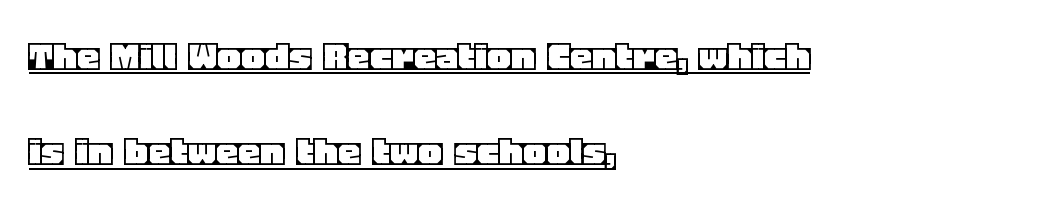
A typesetter would call this proportional, since set widths differ per character. The passage shown is underscored from start to finish. Vertical strokes here are truly vertical. If you drew a ruler down the left edge, every line would touch it.
